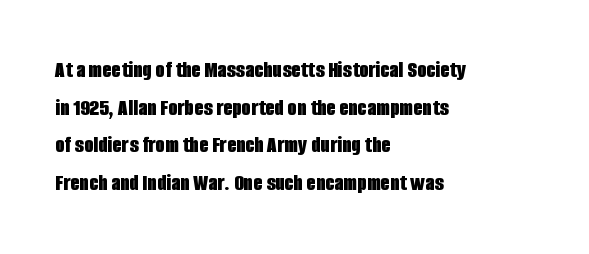
{"italic": "no", "bold": "yes", "underline": "no", "align": "left", "line_spacing": "normal", "line_spacing_ratio": 1.57, "letter_spacing": "normal", "letter_spacing_em": 0.0, "glyph_px": 24}
